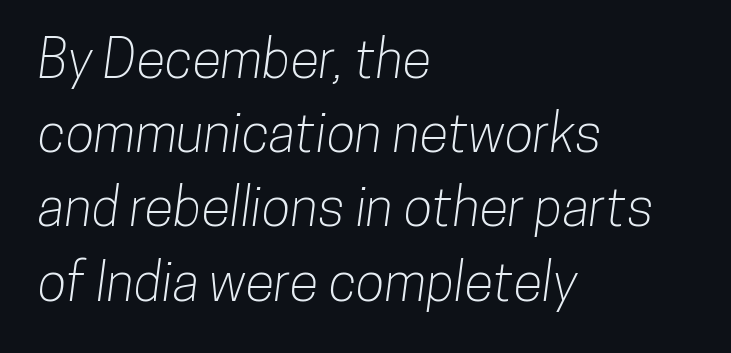
Q: Is the typeface a serif or a sans-serif typeface? A: Sans-serif.
Q: Is the text underlined? A: No.
Q: How is the paragraph aligned? A: Left-aligned.
Q: Is the spacing between letters normal or unusually wide? A: Normal.
Q: Is the spacing between lines tight, normal or loose? A: Normal.
Q: Width (condensed, normal, or wide)? A: Condensed.
Q: Stroke contrast? A: Low.
Q: x-height? A: Medium.
Q: Monospaced? A: No.
